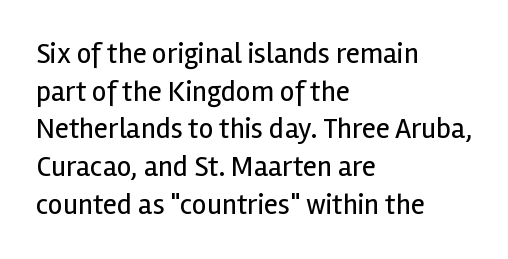
{"serif": "no", "italic": "no", "bold": "no", "weight": "regular", "width": "normal", "x_height": "medium", "monospaced": "no", "underline": "no", "align": "left", "line_spacing": "normal", "line_spacing_ratio": 1.3, "letter_spacing": "normal", "letter_spacing_em": 0.0, "glyph_px": 29}
